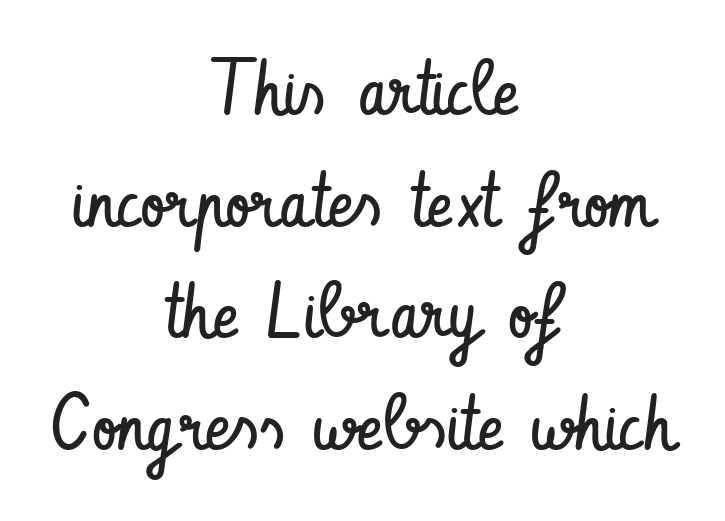
{"serif": "no", "italic": "no", "bold": "no", "weight": "regular", "width": "condensed", "stroke_contrast": "low", "x_height": "small", "monospaced": "no", "underline": "no", "align": "center", "line_spacing": "normal", "line_spacing_ratio": 1.45, "letter_spacing": "normal", "letter_spacing_em": 0.0, "glyph_px": 77}
